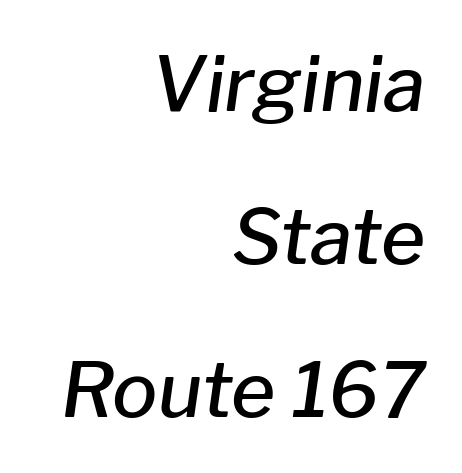
A somewhat darkened texture: the type is semibold rather than bold. Leading is clearly above the norm, producing a sparse column. Character widths vary here, with narrow letters taking less room than wide ones. Does extra space separate the letters? No, they use regular spacing. All the whitespace from short lines collects on the left.
